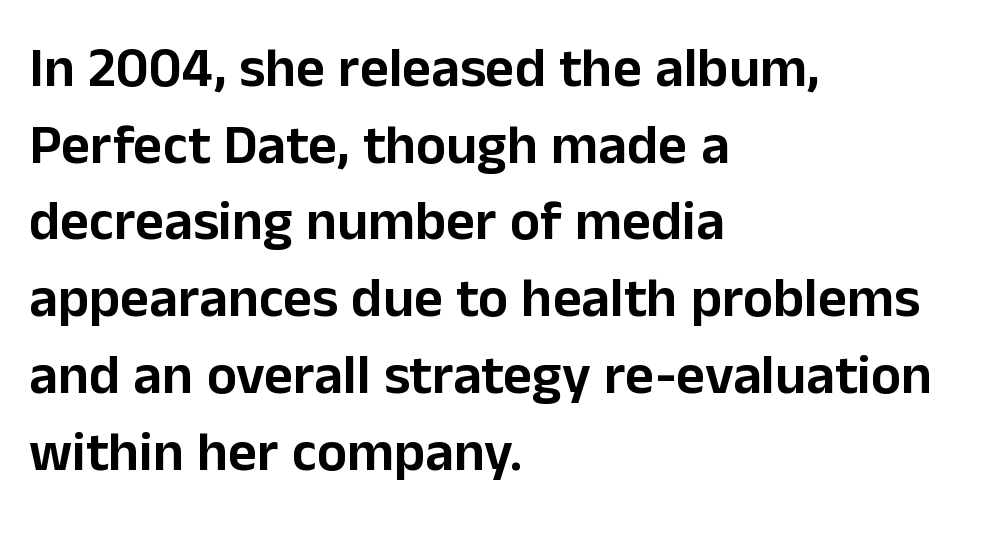
{"serif": "no", "italic": "no", "width": "normal", "stroke_contrast": "low", "x_height": "medium", "monospaced": "no", "underline": "no", "align": "left", "line_spacing": "normal", "line_spacing_ratio": 1.37, "letter_spacing": "normal", "letter_spacing_em": 0.0, "glyph_px": 56}
